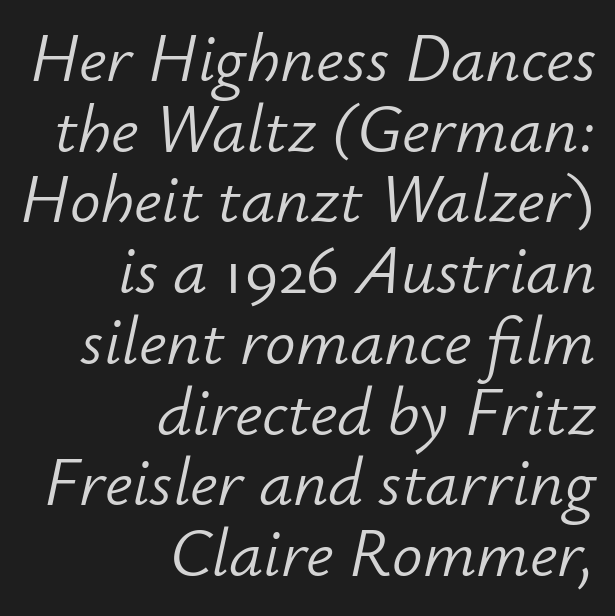
Proportional: the letters do not fall into vertical columns. Line spacing here is tight. Each word holds together tightly as a unit, with standard inter-letter gaps. Words float on clear page, feet unadorned. Bold? No — there's no thickening of the strokes. Where is the straight margin? On the right.
